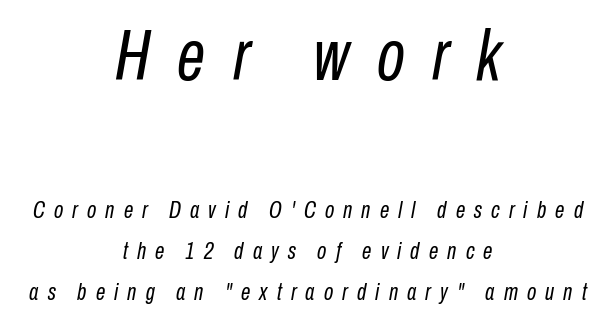
Decoration check: the copy has no underline. Italic: yes, the glyphs are oblique. Compared with a typical body face, this is equally light or lighter still. Think of a printed novel: that variable character pitch is what you see here. Size hierarchy here favors the leading block over the trailing one. The typesetter chose a symmetrical, centered arrangement here.
